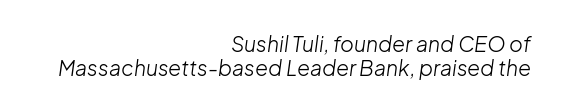
The image shows 21 px text type, italic (leaning right); set right-aligned, tight line spacing (1.13x), normal letter spacing, not underlined.
